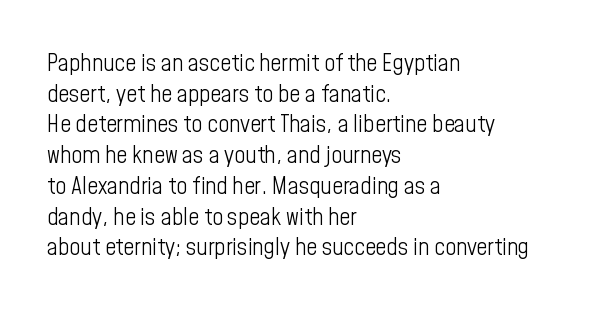
{"italic": "no", "bold": "no", "underline": "no", "align": "left", "line_spacing": "normal", "line_spacing_ratio": 1.28, "letter_spacing": "normal", "letter_spacing_em": 0.0, "glyph_px": 24}
